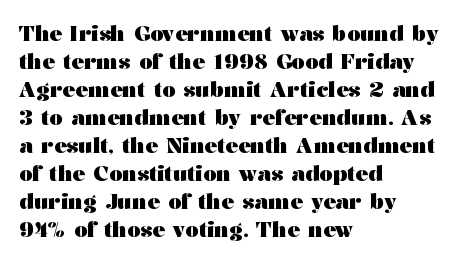
Style check: upright. Reading down the block, your eye returns to a fixed left position each line. This rendering leaves character spacing at its baseline value. Check under the words: just untouched page.
